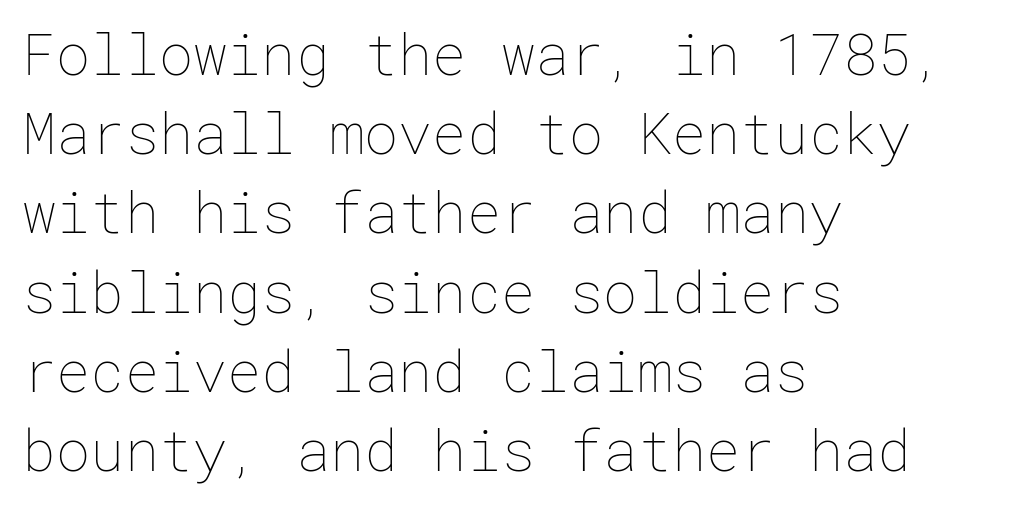
Q: Is the text bold? A: No.
Q: Is the text italic (slanted)? A: No, it is upright.
Q: Is the text underlined? A: No.
Q: How is the paragraph aligned? A: Left-aligned.
Q: Is the spacing between letters normal or unusually wide? A: Normal.
Q: Is the spacing between lines tight, normal or loose? A: Normal.
Q: Width (condensed, normal, or wide)? A: Normal.
Q: Stroke contrast? A: Low.
Q: x-height? A: Medium.
